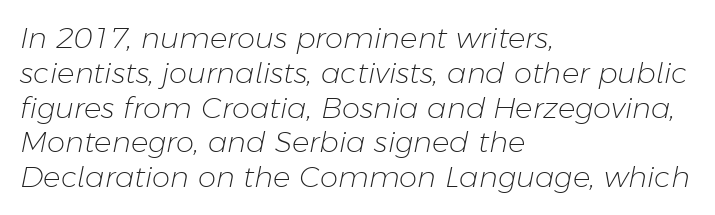
{"italic": "yes", "lean": "right", "slant_degrees": 11, "bold": "no", "weight": "light", "width": "normal", "stroke_contrast": "low", "x_height": "medium", "monospaced": "no", "underline": "no", "align": "left", "line_spacing_ratio": 1.2, "letter_spacing": "normal", "letter_spacing_em": 0.0, "glyph_px": 29}
